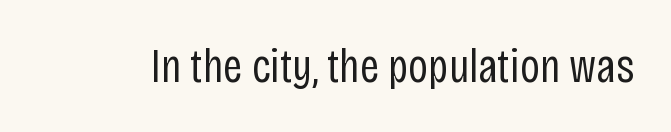
The image shows 48 px regular-weight, condensed sans-serif type, upright; set normal letter spacing, not underlined; low stroke contrast and a large x-height.
